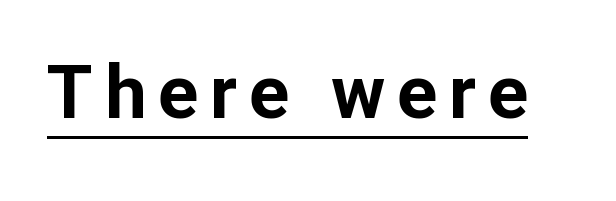
The type sits square on the baseline with zero lean. On the weight axis this lands at bold, roughly 700. A sans-serif font was chosen for this passage. Looks like regular typesetting: each glyph gets only the width it needs. The face used here appears with an underline applied.
